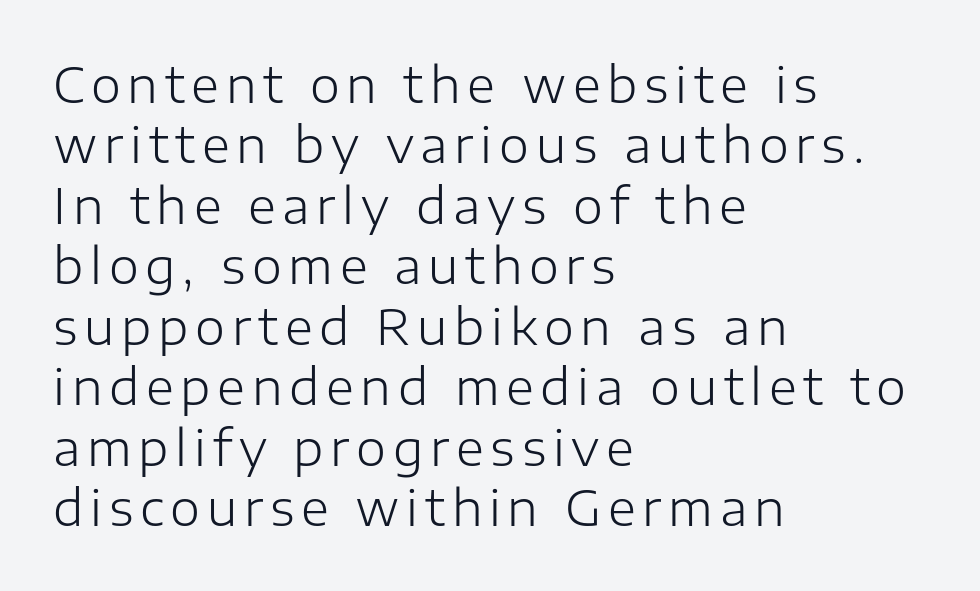
{"serif": "no", "italic": "no", "bold": "no", "weight": "light", "width": "normal", "stroke_contrast": "low", "x_height": "medium", "monospaced": "no", "underline": "no", "align": "left", "line_spacing": "normal", "line_spacing_ratio": 1.26, "glyph_px": 48}
